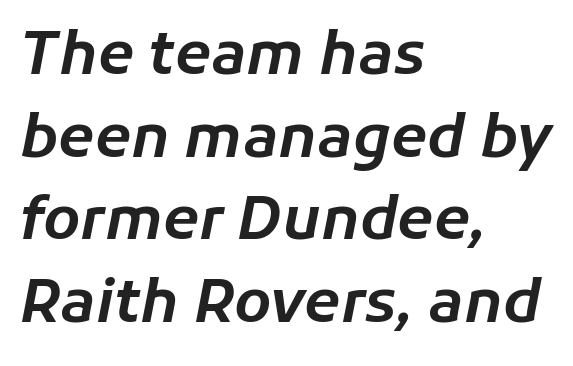
Check the space under the baseline: it is left empty. One glance says typical: line gaps are just what's usual. This is oblique type, the kind used for emphasis or titles. Visually the block forms a straight wall on the left and a jagged coastline on the right. The passage shown is typed in a proportional face where columns would drift.
